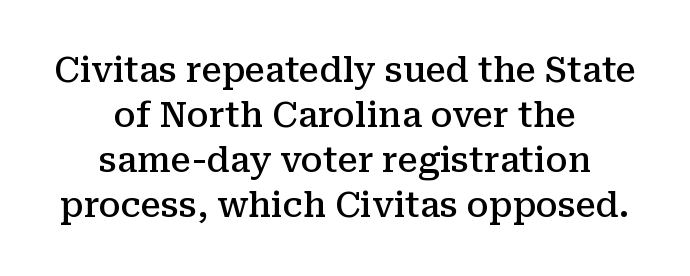
The image shows 34 px semibold serif type, upright; set centered, normal line spacing (1.32x), normal letter spacing, not underlined; medium stroke contrast and a medium x-height.
